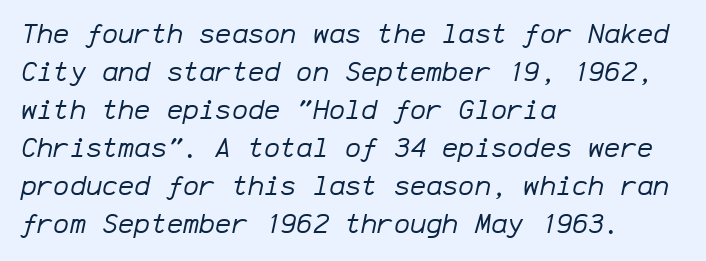
Q: Is the text bold? A: No.
Q: Is the text italic (slanted)? A: Yes, it leans right by about 12 degrees.
Q: Is the text underlined? A: No.
Q: How is the paragraph aligned? A: Left-aligned.
Q: Is the spacing between letters normal or unusually wide? A: Normal.
Q: Is the spacing between lines tight, normal or loose? A: Normal.
